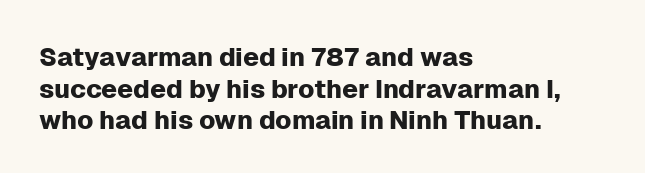
{"italic": "no", "underline": "no", "align": "left", "line_spacing_ratio": 1.22, "letter_spacing": "normal", "letter_spacing_em": 0.0, "glyph_px": 26}
